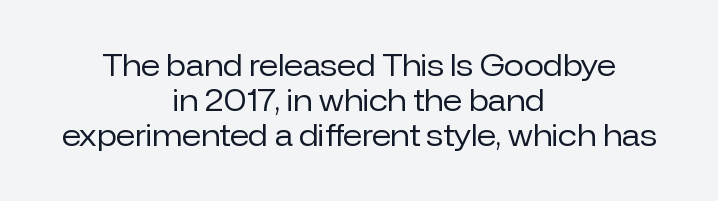
{"serif": "no", "italic": "no", "bold": "no", "weight": "regular", "width": "normal", "stroke_contrast": "low", "x_height": "medium", "monospaced": "no", "underline": "no", "align": "center", "line_spacing_ratio": 1.2, "letter_spacing": "normal", "letter_spacing_em": 0.0, "glyph_px": 29}
